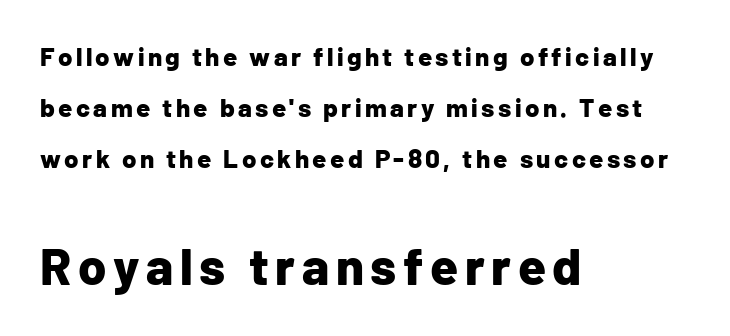
Every stem runs plumb, perpendicular to the baseline. In terms of leading, this rendering errs on the spacious side. This sample uses a sans-serif face. Spacing verdict: proportional, widths tailored to each character.
